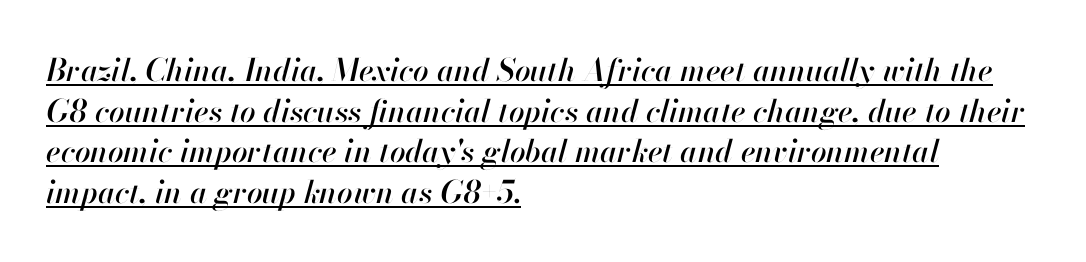
The image shows 31 px text type, italic (leaning right); set left-aligned, normal line spacing (1.31x), normal letter spacing, underlined; high stroke contrast and a small x-height.
